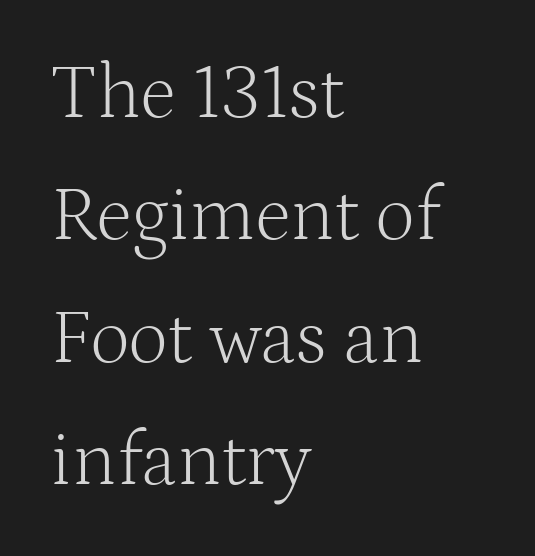
The image shows 77 px light serif type, upright; set left-aligned, normal line spacing (1.59x), normal letter spacing, not underlined; medium stroke contrast and a medium x-height.
